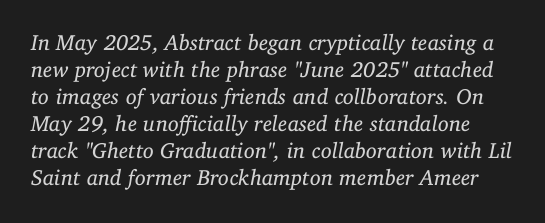
The image shows 22 px text type, italic (leaning right); set line spacing 1.23x, normal letter spacing, not underlined.
